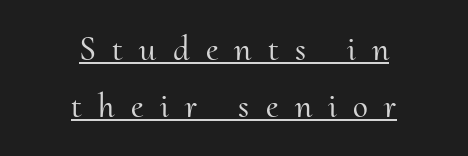
The image shows 34 px serif type, upright; set centered, normal line spacing (1.69x), unusually wide letter spacing (+0.48 em), underlined; medium stroke contrast and a small x-height.
